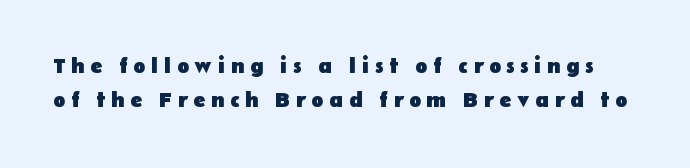
Caption: expanded tracking, letters set apart. Typographic density is high because the face is bold. Descenders hang freely into open space. Characters remain perfectly vertical along every line.
